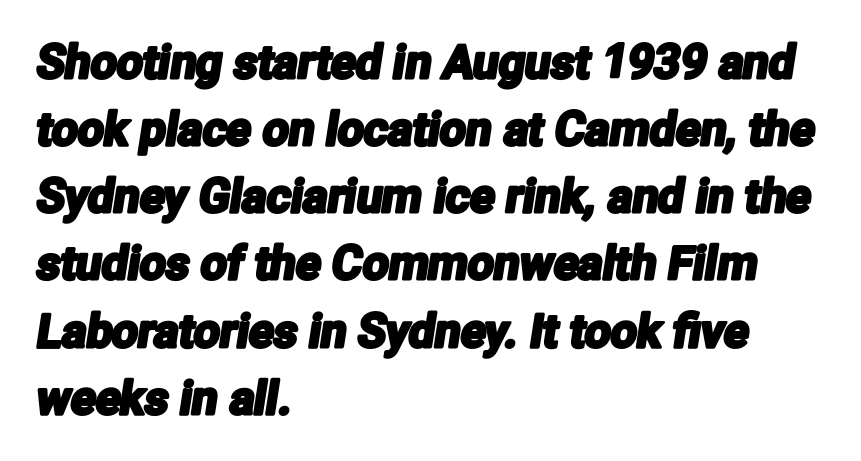
{"serif": "no", "width": "condensed", "stroke_contrast": "low", "x_height": "medium", "monospaced": "no", "underline": "no", "align": "left", "line_spacing": "normal", "line_spacing_ratio": 1.46, "letter_spacing": "normal", "letter_spacing_em": 0.0, "glyph_px": 46}
